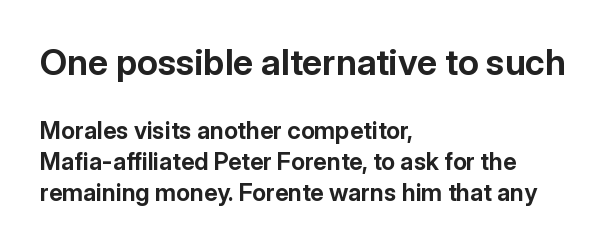
Is the lower block the larger one? No — the upper block carries the bigger type. Is this a fixed-width face? No — the glyphs have proportional, varying widths. Caption: bold face, heavy strokes. Caption: standard tracking, unaltered. The designer left line spacing at the default. If you drew a line through each stem, it would be perfectly vertical.
